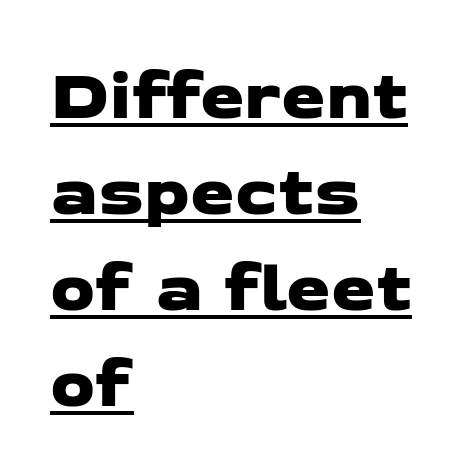
The image shows 71 px wide sans-serif type; set left-aligned, normal line spacing (1.35x), normal letter spacing, underlined; low stroke contrast and a medium x-height.
